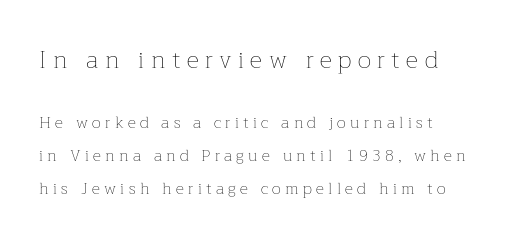
Does the lettering tilt? It doesn't — this is upright. Successive baselines arrive slowly, with a big drop between each. Clear beneath every line of the passage. These lines stack with their left ends in a neat column. This is not heavy type; no bold has been used.
